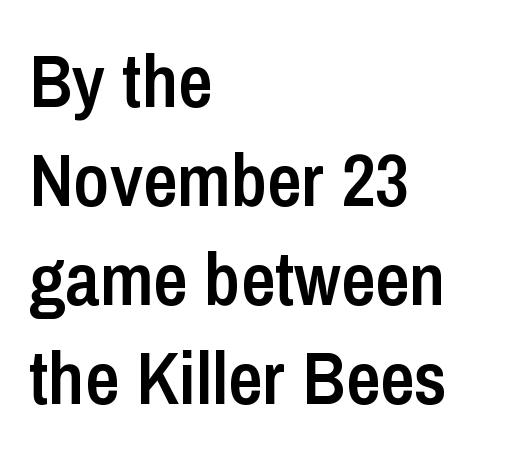
Q: Is the text bold? A: Semi-bold.
Q: Is the text italic (slanted)? A: No, it is upright.
Q: Is the typeface a serif or a sans-serif typeface? A: Sans-serif.
Q: Is the text underlined? A: No.
Q: How is the paragraph aligned? A: Left-aligned.
Q: Is the spacing between letters normal or unusually wide? A: Normal.
Q: Is the spacing between lines tight, normal or loose? A: Normal.
Q: Width (condensed, normal, or wide)? A: Condensed.
Q: Stroke contrast? A: Low.
Q: x-height? A: Medium.
Q: Monospaced? A: No.
